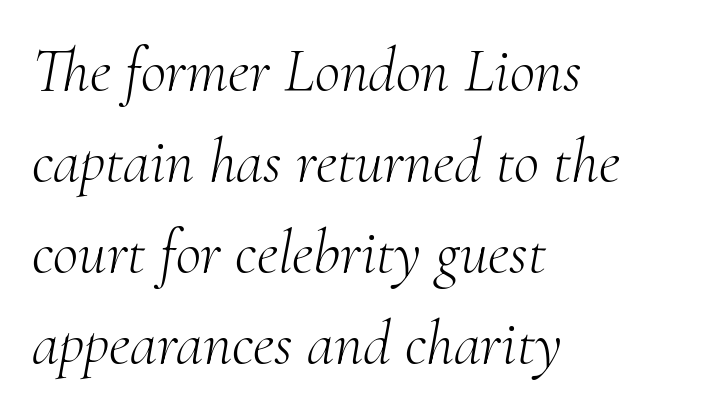
The image shows 62 px light serif type, italic (leaning right); set left-aligned, normal line spacing (1.47x), normal letter spacing, not underlined; medium stroke contrast and a small x-height.
